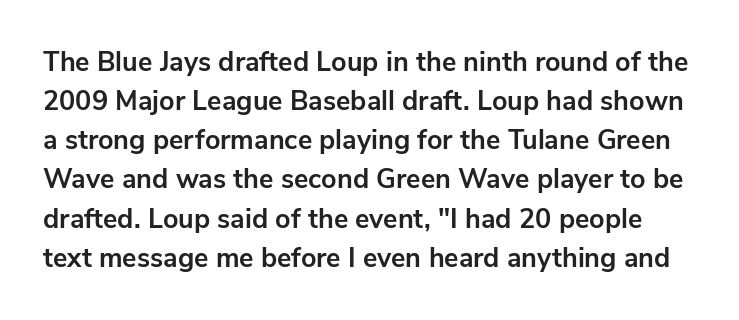
The image shows 27 px bold type, upright; set normal line spacing (1.45x), normal letter spacing, not underlined.
